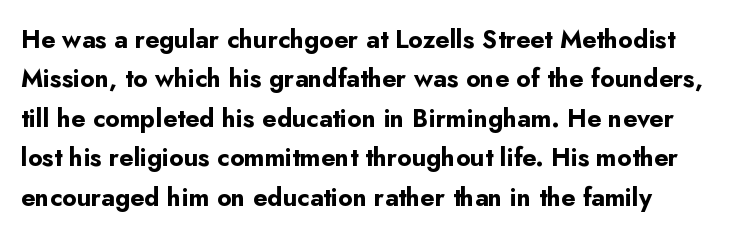
{"italic": "no", "bold": "yes", "underline": "no", "line_spacing": "normal", "line_spacing_ratio": 1.58, "letter_spacing": "normal", "letter_spacing_em": 0.0, "glyph_px": 25}
